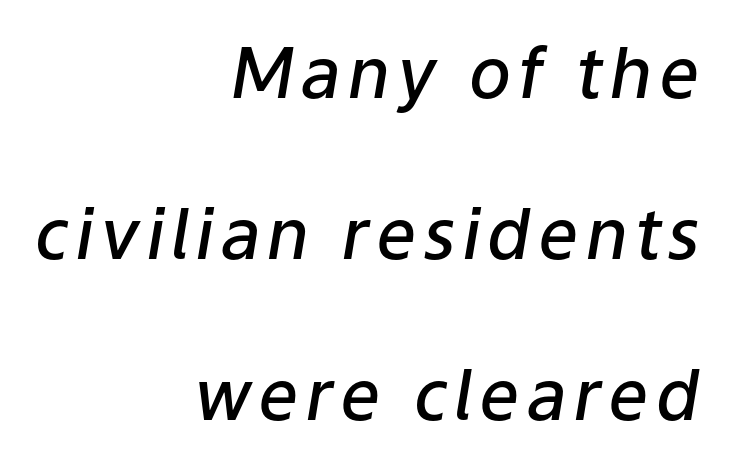
The image shows 70 px semibold type, italic (leaning right); set right-aligned, loose line spacing (2.3x), not underlined; low stroke contrast and a medium x-height.
